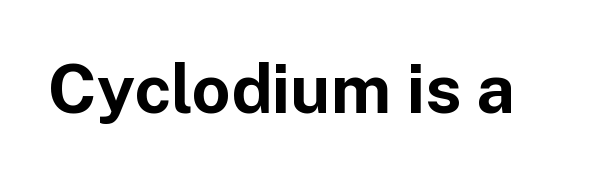
The image shows 68 px bold sans-serif type, upright; set normal letter spacing, not underlined; low stroke contrast and a medium x-height.
